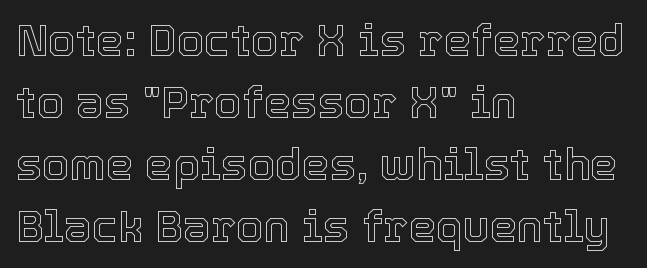
Q: Is the text italic (slanted)? A: No, it is upright.
Q: Is the text underlined? A: No.
Q: How is the paragraph aligned? A: Left-aligned.
Q: Is the spacing between letters normal or unusually wide? A: Normal.
Q: Is the spacing between lines tight, normal or loose? A: Normal.
Q: Width (condensed, normal, or wide)? A: Normal.
Q: x-height? A: Medium.
Q: Monospaced? A: No.
